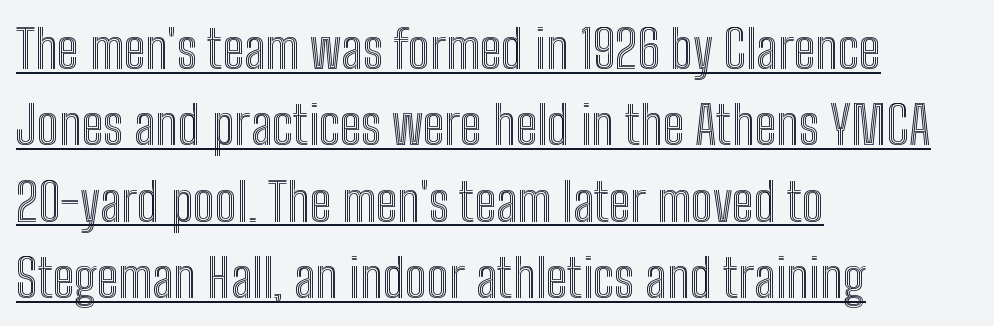
{"italic": "no", "width": "condensed", "x_height": "medium", "monospaced": "no", "underline": "yes", "align": "left", "line_spacing": "normal", "line_spacing_ratio": 1.44, "letter_spacing": "normal", "letter_spacing_em": 0.0, "glyph_px": 53}
